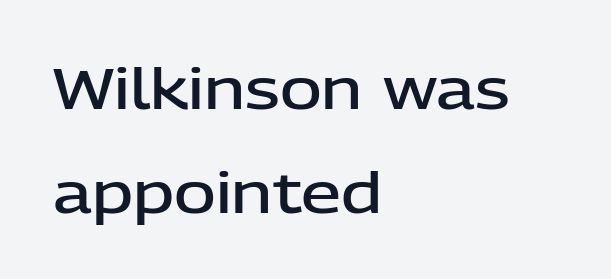
The characters look somewhat weighty, a semibold short of true bold. A roman cut, with each character standing at attention. The paragraph has a hard left edge and a soft right edge. The letters advance in unequal steps, a hallmark of proportional type.
